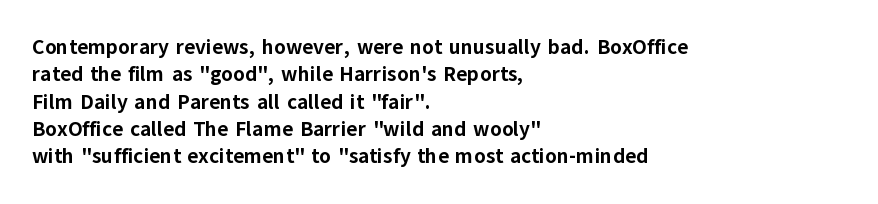
{"italic": "no", "bold": "yes", "underline": "no", "align": "left", "line_spacing": "normal", "line_spacing_ratio": 1.3, "letter_spacing": "normal", "letter_spacing_em": 0.0, "glyph_px": 21}
